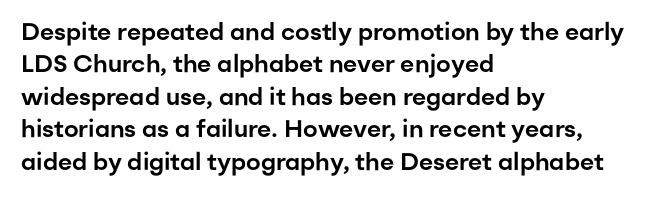
The image shows 24 px text type, upright; set left-aligned, normal line spacing (1.35x), normal letter spacing, not underlined.
